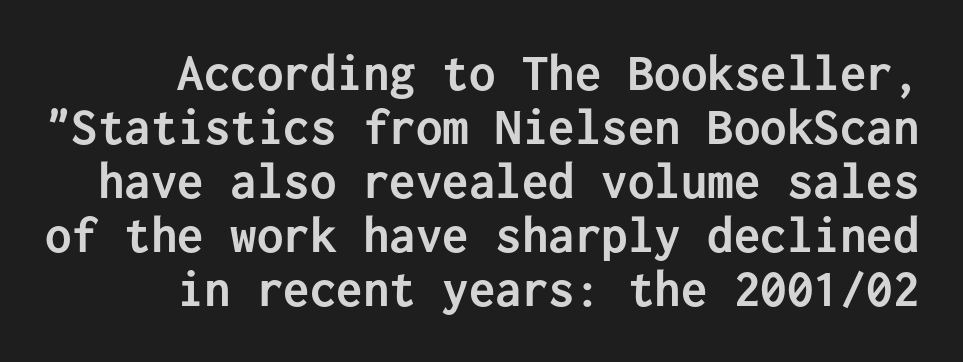
The image shows 53 px semibold sans-serif type, upright, monospaced; set right-aligned, tight line spacing (1.02x), normal letter spacing, not underlined; low stroke contrast and a medium x-height.
